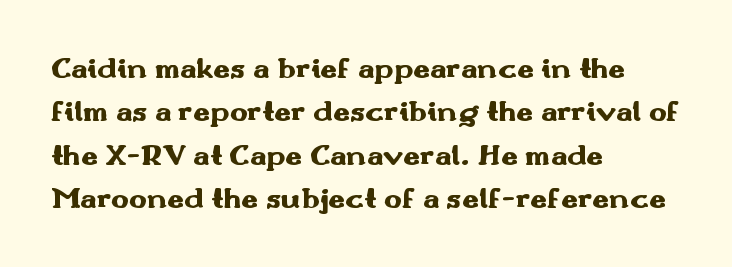
Character widths vary here, with narrow letters taking less room than wide ones. Caption: multi-line text, flush left, ragged right. Notice how the stems are strictly vertical — no italics here. The face used here is rendered with its standard letterfit. The glyphs have the mass of a bold cut.
